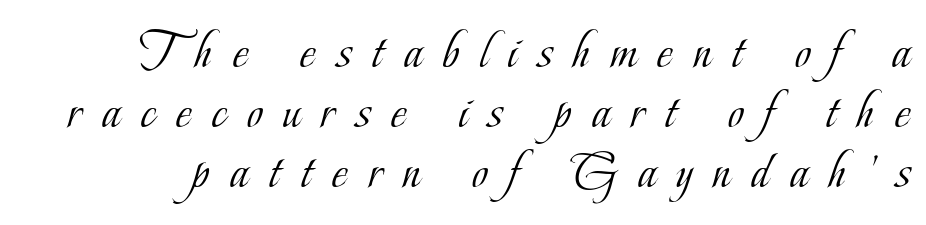
{"serif": "yes", "bold": "no", "weight": "light", "width": "condensed", "stroke_contrast": "low", "x_height": "small", "monospaced": "no", "underline": "no", "line_spacing": "tight", "line_spacing_ratio": 1.11, "letter_spacing": "wide", "letter_spacing_em": 0.39, "glyph_px": 54}
